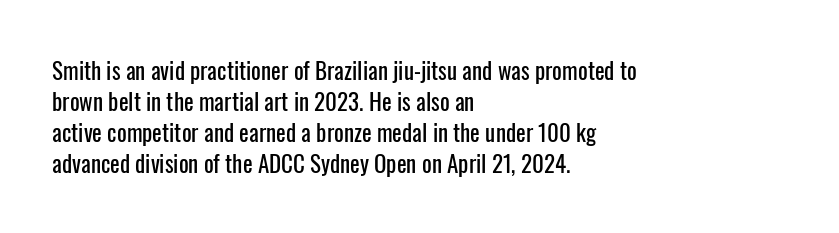
The designer left line spacing at the default. Glance below the letters and you will spot only blank space. The letters sit at their default tracking, neither squeezed nor spread. If you drew a line through each stem, it would be perfectly vertical. The compositor pushed each line to the left boundary.
